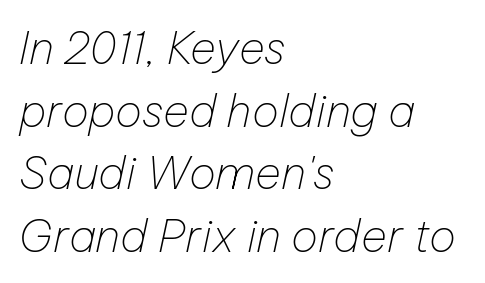
{"italic": "yes", "lean": "right", "slant_degrees": 12, "bold": "no", "weight": "thin", "width": "normal", "stroke_contrast": "low", "x_height": "medium", "monospaced": "no", "underline": "no", "align": "left", "line_spacing": "normal", "line_spacing_ratio": 1.39, "letter_spacing": "normal", "letter_spacing_em": 0.0, "glyph_px": 45}
